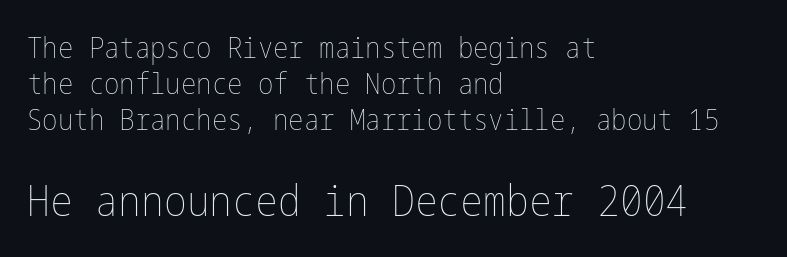
Q: Is the text bold? A: No.
Q: Is the text italic (slanted)? A: No, it is upright.
Q: Is the text underlined? A: No.
Q: How is the paragraph aligned? A: Left-aligned.
Q: Is the spacing between letters normal or unusually wide? A: Normal.
Q: Is the spacing between lines tight, normal or loose? A: Normal.
Q: Which block of text is set in a larger size, the first (top) or the second (bottom)? A: The second (bottom) one.
Q: Width (condensed, normal, or wide)? A: Condensed.
Q: Stroke contrast? A: Low.
Q: x-height? A: Medium.
